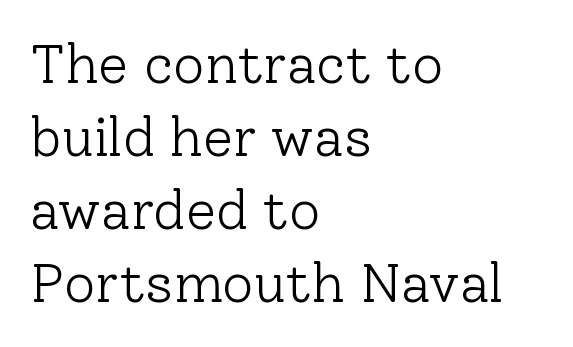
The glyphs in this specimen are seriffed. Nothing unusual about the tracking: characters are spaced as the font intends. A classic flush-left, rag-right setting is used for this passage. Descenders are the only things crossing below the line.
